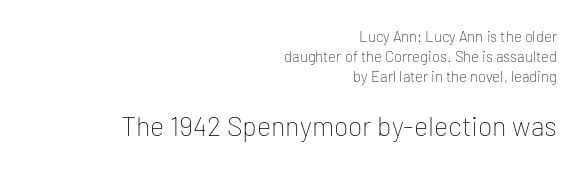
{"italic": "no", "bold": "no", "underline": "no", "align": "right", "line_spacing": "normal", "line_spacing_ratio": 1.35, "letter_spacing": "normal", "letter_spacing_em": 0.0, "larger_block": "second", "size_ratio": 1.8, "glyph_px": 27}
